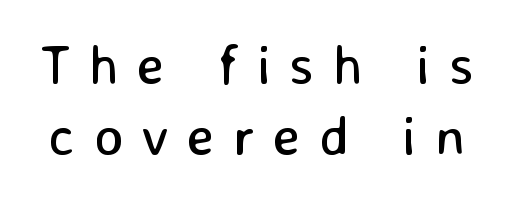
{"serif": "no", "italic": "no", "bold": "no", "weight": "regular", "width": "normal", "stroke_contrast": "low", "x_height": "medium", "monospaced": "no", "underline": "no", "line_spacing": "normal", "line_spacing_ratio": 1.3, "letter_spacing": "wide", "letter_spacing_em": 0.34, "glyph_px": 55}
